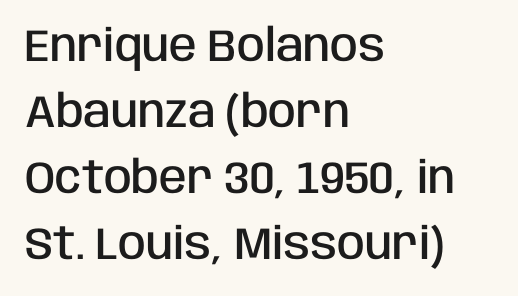
Q: Is the text bold? A: Semi-bold.
Q: Is the text italic (slanted)? A: No, it is upright.
Q: Is the typeface a serif or a sans-serif typeface? A: Sans-serif.
Q: Is the text underlined? A: No.
Q: How is the paragraph aligned? A: Left-aligned.
Q: Is the spacing between letters normal or unusually wide? A: Normal.
Q: Is the spacing between lines tight, normal or loose? A: Normal.
Q: Width (condensed, normal, or wide)? A: Condensed.
Q: Stroke contrast? A: Low.
Q: x-height? A: Large.
Q: Monospaced? A: No.
